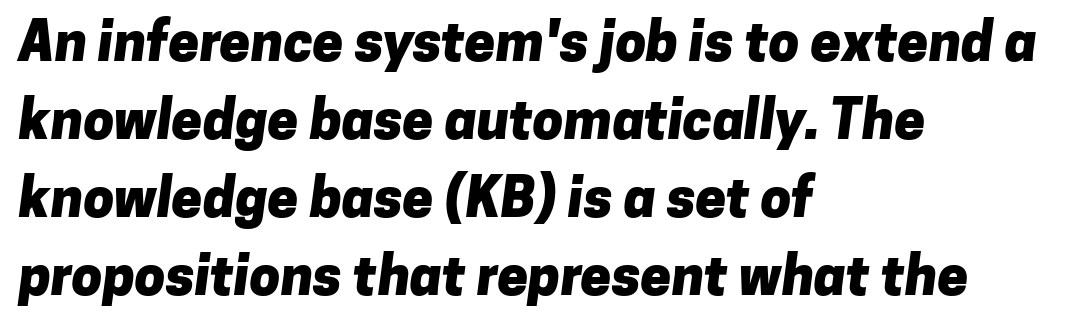
Leading: standard. Casual observation: everything's shoved over to the left. Do the characters align in a grid? No, the font is proportional. This rendering employs a face without finishing strokes, i.e., a sans-serif. Descenders are the only things crossing below the line. The typesetting leans heavy: a genuine bold.
